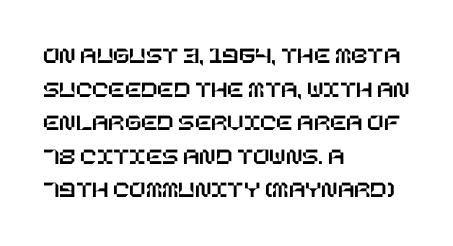
Leading matches the norm, producing a regular column. Every stem runs plumb, perpendicular to the baseline. Underline: absent. In CSS terms this would be text-align: left. Here the glyphs are tracked normally, forming tight word shapes.
